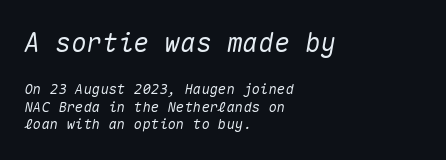
Note: larger setting up top, smaller setting below. Here the glyphs are tracked normally, forming tight word shapes. Underline: absent. Interline gaps are of average width in this sample. The font's italic variant was chosen for this text. Layout note: lines flush left.
